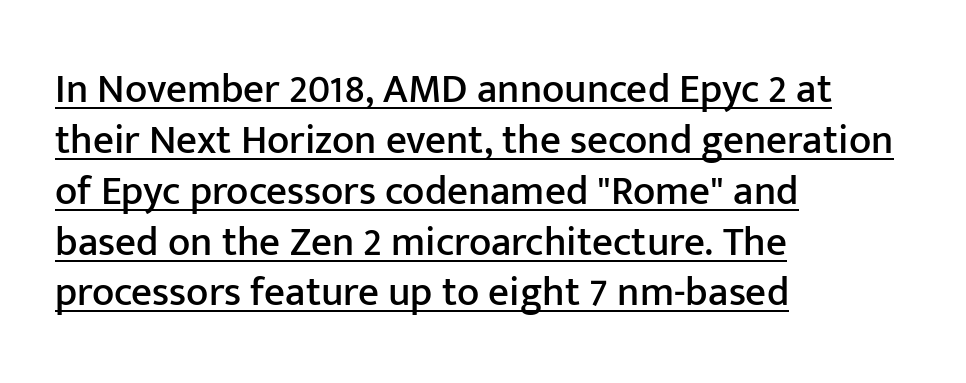
The image shows 41 px sans-serif type, upright; set left-aligned, line spacing 1.24x, normal letter spacing, underlined; low stroke contrast and a medium x-height.
